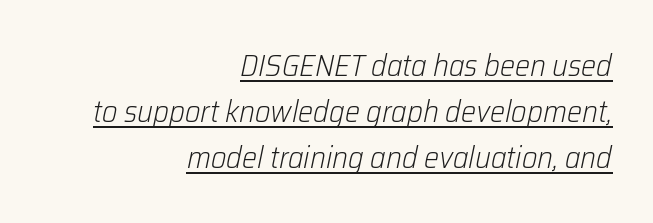
Leading: standard. Underline: present. Observe the ordinary spacing: letters are neighbours, not strangers. The face used here is proportionally spaced, like ordinary book or web type.
